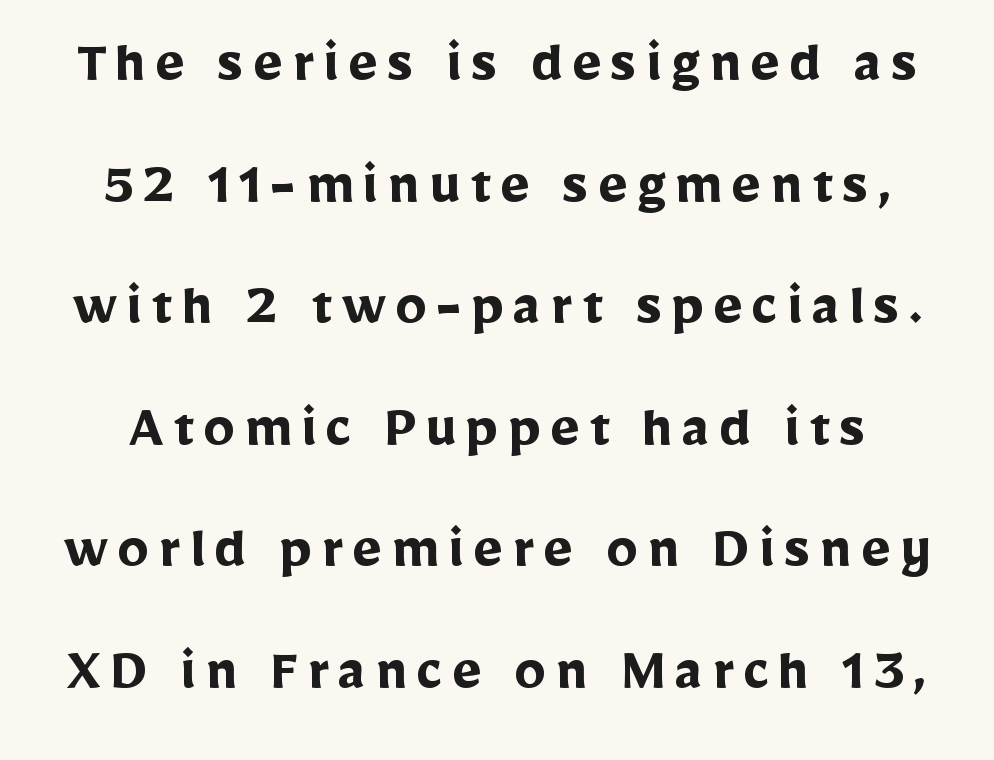
Q: Is the text bold? A: Yes.
Q: Is the text italic (slanted)? A: No, it is upright.
Q: Is the typeface a serif or a sans-serif typeface? A: Sans-serif.
Q: Is the text underlined? A: No.
Q: Is the spacing between lines tight, normal or loose? A: Loose.
Q: Width (condensed, normal, or wide)? A: Normal.
Q: Stroke contrast? A: Low.
Q: x-height? A: Medium.
Q: Monospaced? A: No.
